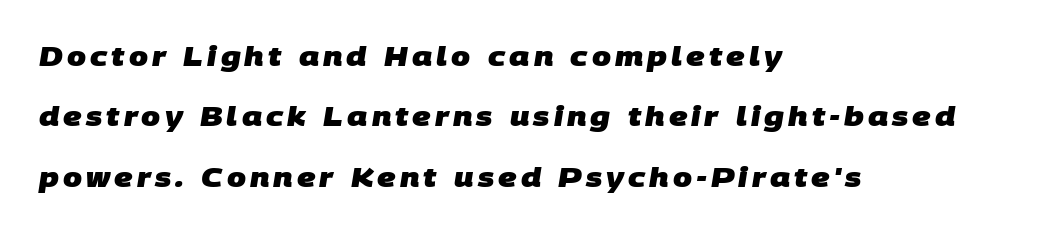
The image shows 27 px bold type; set left-aligned, loose line spacing (2.24x), not underlined.
